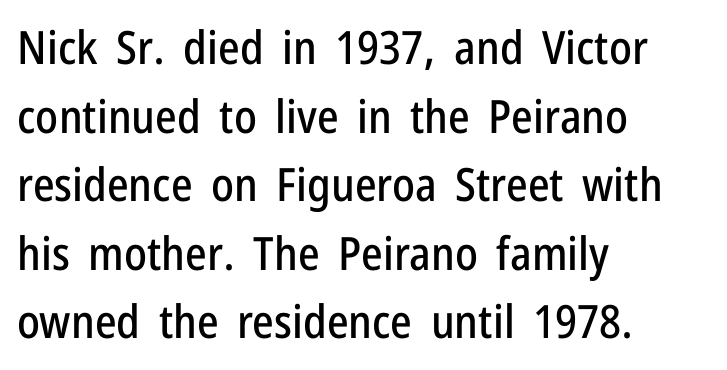
{"serif": "no", "italic": "no", "width": "condensed", "stroke_contrast": "low", "x_height": "medium", "monospaced": "no", "underline": "no", "align": "left", "line_spacing": "normal", "line_spacing_ratio": 1.49, "letter_spacing": "normal", "letter_spacing_em": 0.0, "glyph_px": 46}
